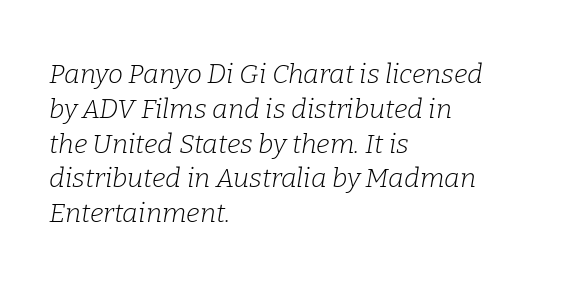
The image shows 27 px text type, italic (leaning right); set left-aligned, normal line spacing (1.29x), normal letter spacing, not underlined.
